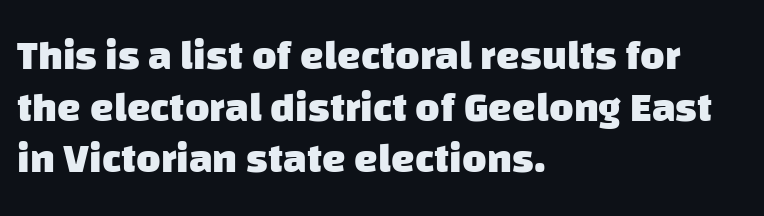
{"serif": "no", "bold": "yes", "weight": "heavy", "width": "normal", "stroke_contrast": "low", "x_height": "large", "monospaced": "no", "underline": "no", "align": "left", "line_spacing_ratio": 1.23, "letter_spacing": "normal", "letter_spacing_em": 0.0, "glyph_px": 42}
